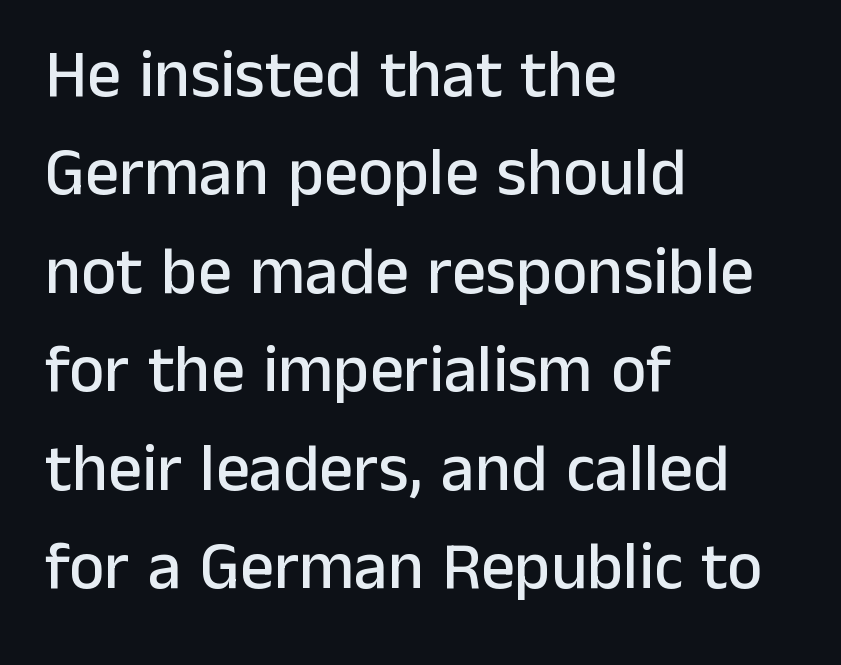
The lettering stays uniformly vertical, giving the passage a roman look. No extra tracking has been applied to these lines. The paragraph shown leans on its left margin. The passage shown is typeset with a sans-serif family. The designer left line spacing at the default.
